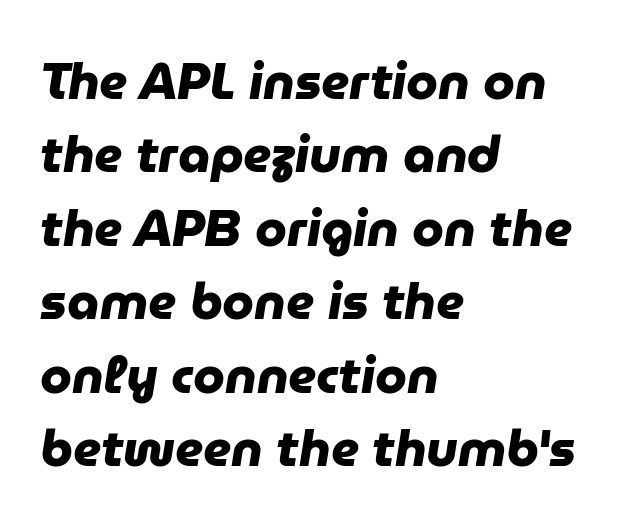
The image shows 51 px heavy sans-serif type; set left-aligned, normal line spacing (1.44x), normal letter spacing, not underlined; low stroke contrast and a medium x-height.
